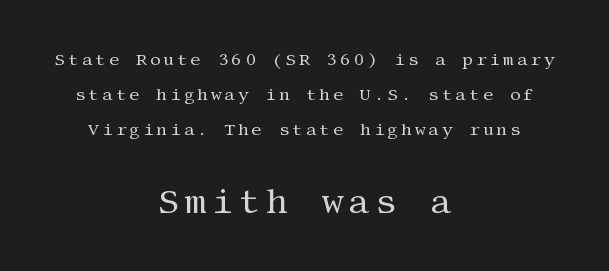
Honestly, there is no underline to notice here at all. This is the regular roman posture of the typeface. A typesetter would label this face a serif. Is the stroke heavy? The answer is a plain regular-or-lighter. Alignment: centered.
